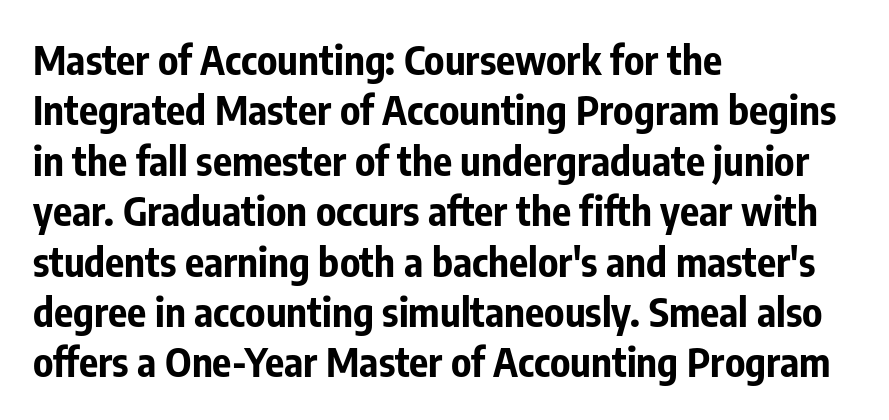
Does the weight exceed regular? Yes, all the way to bold. Does the leading feel generous? No, just average. Notice how the stems are strictly vertical — no italics here. The designer went with a sans here, leaving each stem footless. A bare baseline throughout the passage. Do the characters align in a grid? No, the font is proportional.
